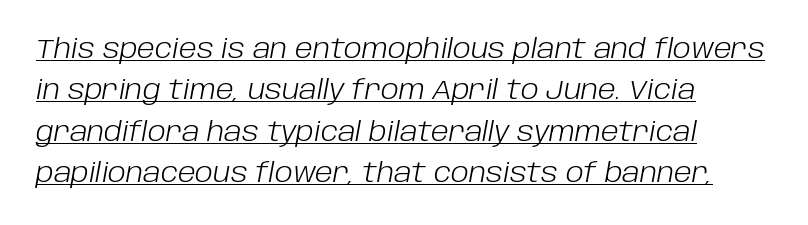
The image shows 27 px text type, italic (leaning right); set left-aligned, normal line spacing (1.53x), normal letter spacing, underlined.
